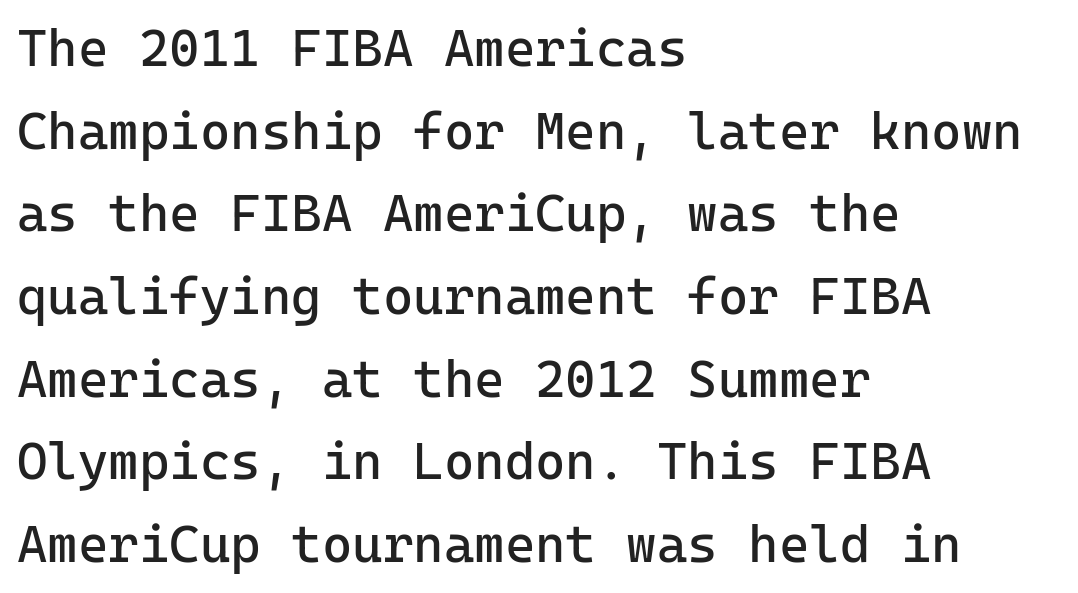
You could count columns in this text — the font is strictly monospaced. Each stroke keeps to a modest, everyday thickness or less. The text was rendered using a sans face with plain stroke endings. Notice how the passage keeps a crisp vertical edge on the left only.
